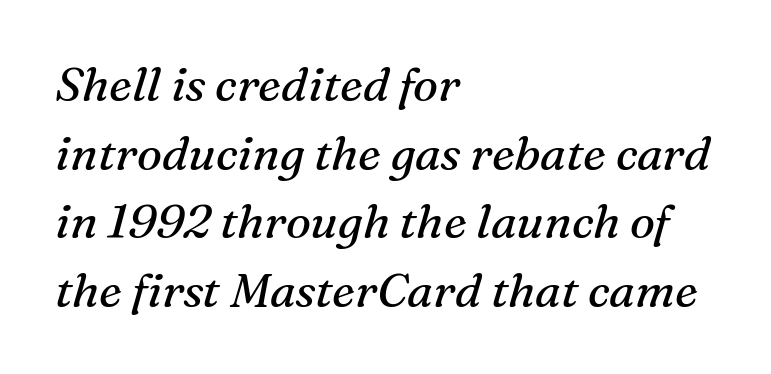
{"serif": "yes", "italic": "yes", "lean": "right", "slant_degrees": 16, "bold": "no", "weight": "regular", "width": "normal", "stroke_contrast": "medium", "x_height": "medium", "monospaced": "no", "underline": "no", "align": "left", "line_spacing": "normal", "line_spacing_ratio": 1.46, "letter_spacing": "normal", "letter_spacing_em": 0.0, "glyph_px": 47}
